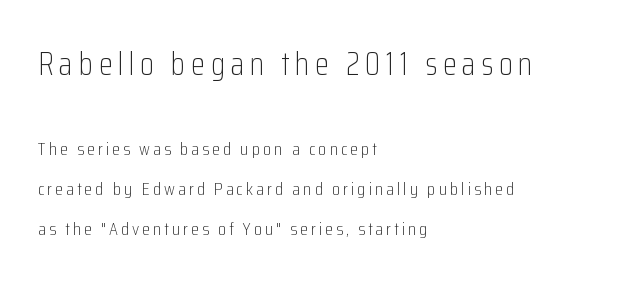
{"serif": "no", "italic": "no", "bold": "no", "weight": "light", "width": "condensed", "stroke_contrast": "low", "x_height": "medium", "monospaced": "no", "underline": "no", "align": "left", "line_spacing": "loose", "line_spacing_ratio": 2.21, "larger_block": "first", "size_ratio": 1.78, "glyph_px": 32}
